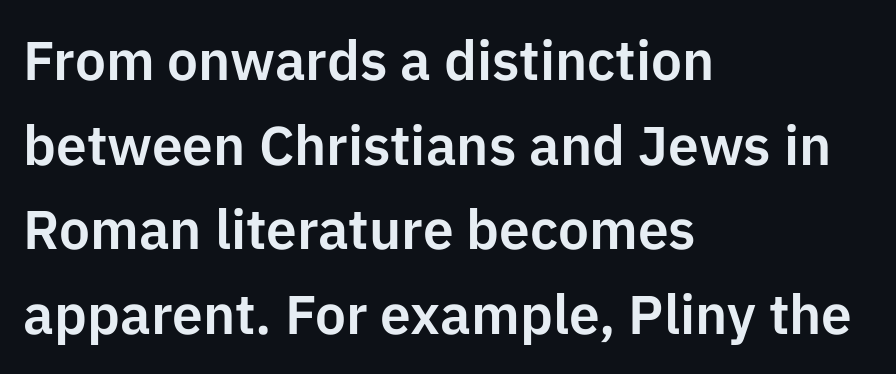
Summary of vertical rhythm: regular, with standard interline spacing. This sample uses an upright cut, with every glyph sitting square on the baseline. The gaps between neighbouring characters are ordinary and unremarkable. Regarding serifs, this sample does without them. Quick note: underline off.
